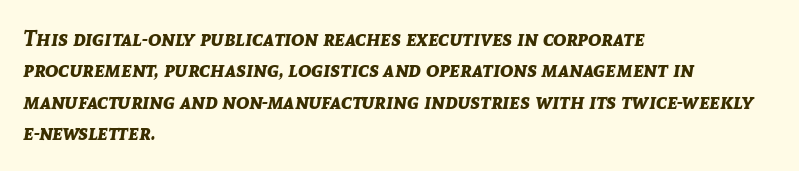
The image shows 22 px bold type, italic (leaning right); set left-aligned, normal line spacing (1.43x), normal letter spacing, not underlined.
